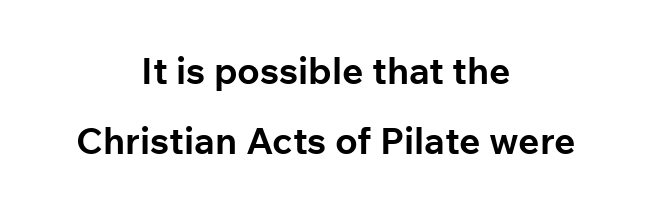
{"serif": "no", "italic": "no", "bold": "yes", "weight": "bold", "width": "normal", "stroke_contrast": "low", "x_height": "medium", "monospaced": "no", "underline": "no", "align": "center", "line_spacing_ratio": 1.88, "letter_spacing": "normal", "letter_spacing_em": 0.0, "glyph_px": 37}
